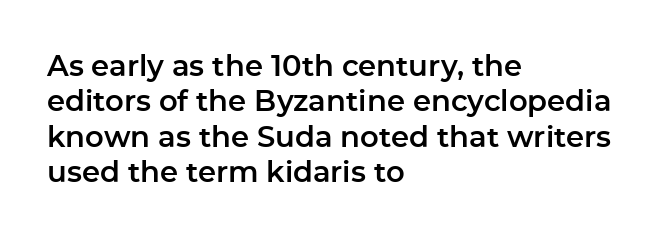
{"serif": "no", "italic": "no", "width": "normal", "stroke_contrast": "low", "x_height": "medium", "monospaced": "no", "underline": "no", "align": "left", "line_spacing_ratio": 1.22, "letter_spacing": "normal", "letter_spacing_em": 0.0, "glyph_px": 29}
